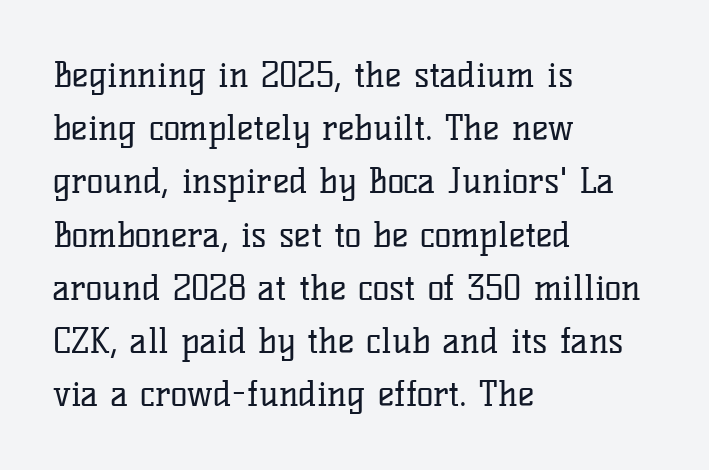
Is there much room between lines? A standard amount, neither cramped nor airy. Each stroke keeps to a modest, everyday thickness or less. Old-style or modern, the face here clearly has serifs. Characters remain perfectly vertical along every line. Underlining? Definitely not there.
